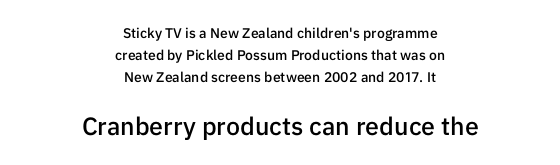
Does the leading feel generous? No, just average. Does the copy run flush right? No — it is centered line by line. The space beneath each line is pristine and unruled. Of the two passages, the one underneath uses the larger point size.
